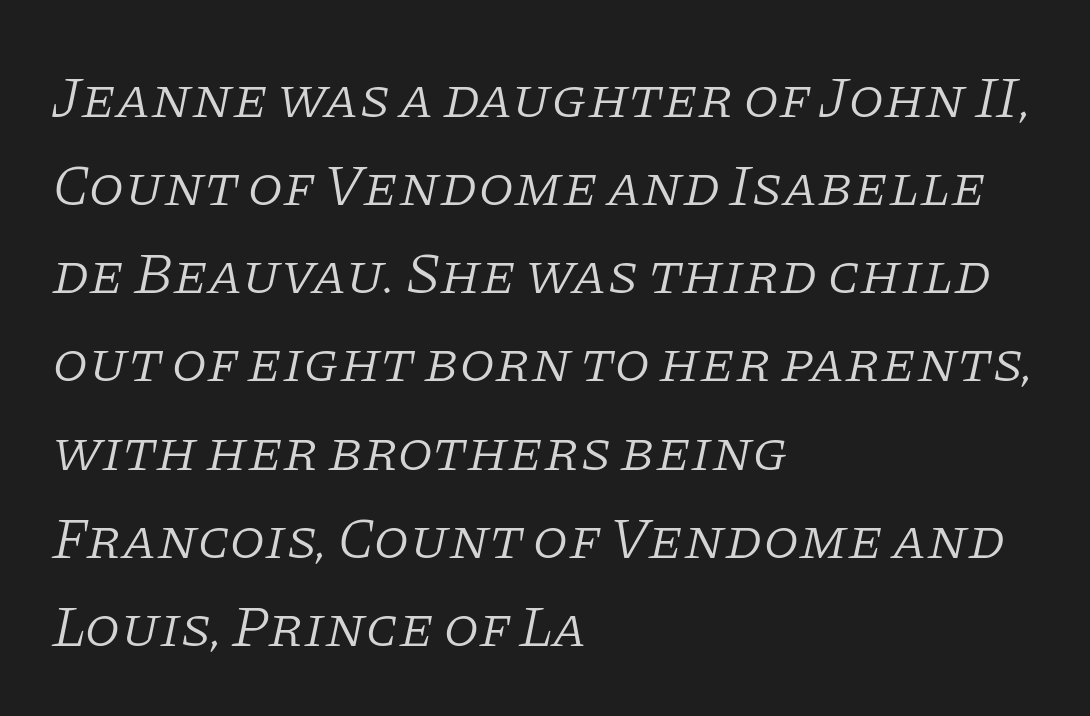
{"serif": "yes", "italic": "yes", "lean": "right", "slant_degrees": 11, "bold": "no", "weight": "light", "width": "normal", "stroke_contrast": "low", "x_height": "large", "monospaced": "no", "underline": "no", "align": "left", "line_spacing": "normal", "line_spacing_ratio": 1.52, "letter_spacing": "normal", "letter_spacing_em": 0.0, "glyph_px": 58}
